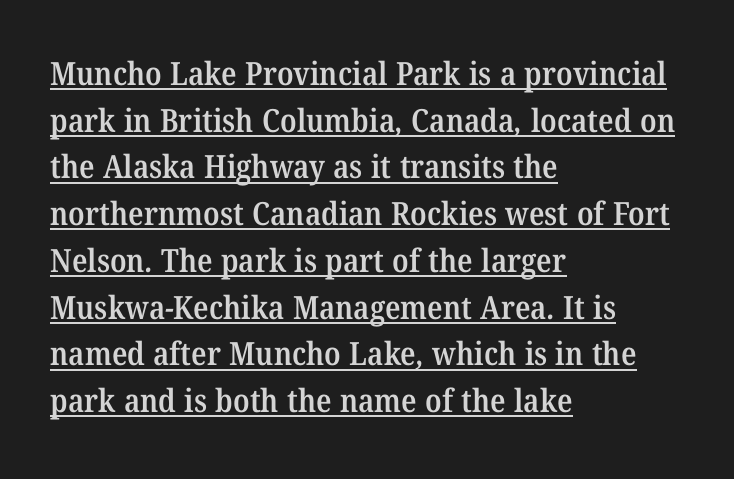
The rendering shows small feet on the letterforms — a serif design. The passage shown is semibold, sitting just below true bold. The rag falls on the right side of this text block. Here the designer chose a conventional face with non-uniform glyph widths. What stands out about the letter spacing? Nothing — it is the standard amount. This sample keeps an unexceptional amount of space between lines.
